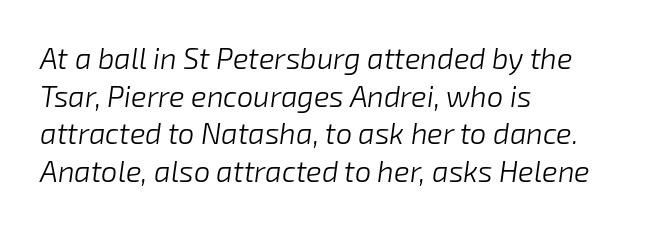
Q: Is the text bold? A: No.
Q: Is the text italic (slanted)? A: Yes, it leans right by about 8 degrees.
Q: Is the text underlined? A: No.
Q: How is the paragraph aligned? A: Left-aligned.
Q: Is the spacing between letters normal or unusually wide? A: Normal.
Q: Is the spacing between lines tight, normal or loose? A: Normal.
Q: Width (condensed, normal, or wide)? A: Normal.
Q: Stroke contrast? A: Low.
Q: x-height? A: Medium.
Q: Monospaced? A: No.
